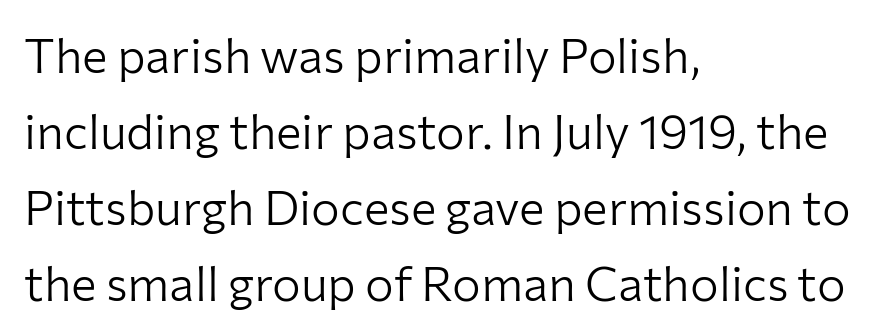
Line spacing here is normal. A clean baseline with only descenders dipping below it. The letters advance in unequal steps, a hallmark of proportional type. Spacing between characters is what you'd get straight out of the box. All the whitespace from short lines collects on the right.
